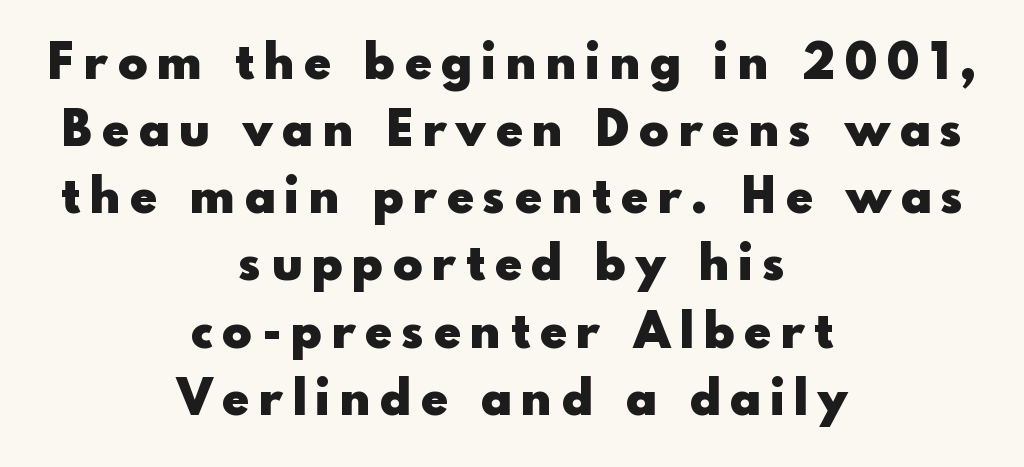
The image shows 49 px heavy sans-serif type, upright; set centered, normal line spacing (1.37x), unusually wide letter spacing (+0.21 em), not underlined; a small x-height.
